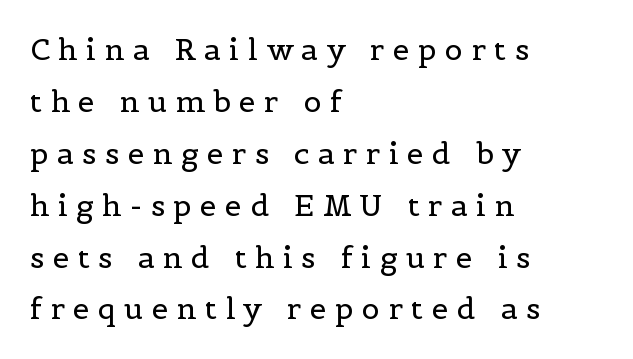
The image shows 30 px regular-weight serif type, upright; set left-aligned, line spacing 1.73x, unusually wide letter spacing (+0.28 em), not underlined; a medium x-height.
